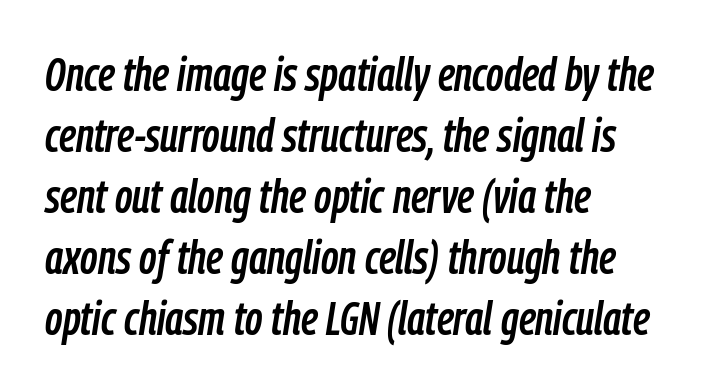
Q: Is the text italic (slanted)? A: Yes, it leans right by about 9 degrees.
Q: Is the text underlined? A: No.
Q: How is the paragraph aligned? A: Left-aligned.
Q: Is the spacing between letters normal or unusually wide? A: Normal.
Q: Is the spacing between lines tight, normal or loose? A: Normal.
Q: Width (condensed, normal, or wide)? A: Condensed.
Q: Stroke contrast? A: Low.
Q: x-height? A: Medium.
Q: Monospaced? A: No.
